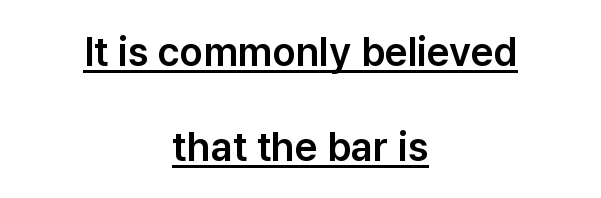
Between one letter and the next there's only the usual sliver of space. You can tell it's not italic because the verticals are truly vertical. In terms of letterform style, serifs are entirely absent. Summary of vertical rhythm: relaxed, with wide interline spacing. Beneath each row of characters lies a ruled line. Does the copy run flush right? No — it is centered line by line.
